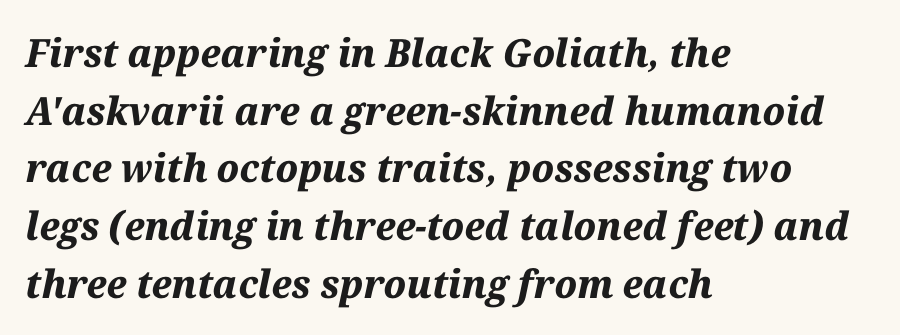
The image shows 39 px bold type, italic (leaning right); set left-aligned, normal line spacing (1.48x), normal letter spacing, not underlined; medium stroke contrast and a medium x-height.
